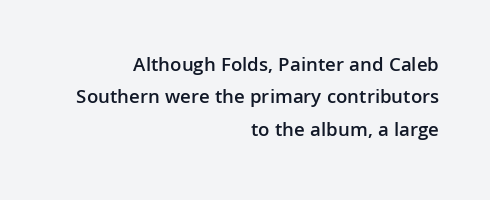
Q: Is the text bold? A: Semi-bold.
Q: Is the text italic (slanted)? A: No, it is upright.
Q: Is the text underlined? A: No.
Q: How is the paragraph aligned? A: Right-aligned.
Q: Is the spacing between letters normal or unusually wide? A: Normal.
Q: Is the spacing between lines tight, normal or loose? A: Normal.
